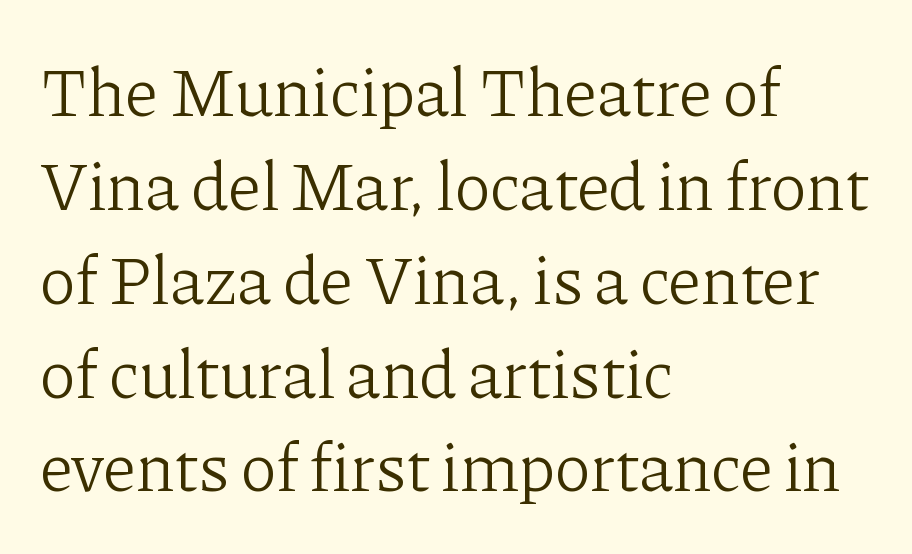
The image shows 68 px light serif type, upright; set left-aligned, normal line spacing (1.38x), normal letter spacing, not underlined; low stroke contrast and a medium x-height.
